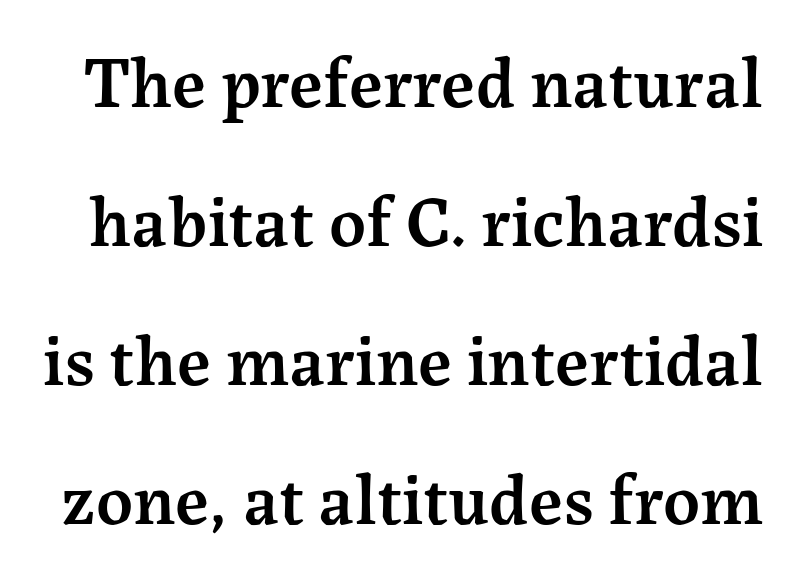
{"serif": "yes", "italic": "no", "bold": "semi", "weight": "semibold", "width": "normal", "stroke_contrast": "medium", "x_height": "medium", "monospaced": "no", "underline": "no", "line_spacing": "loose", "line_spacing_ratio": 1.93, "letter_spacing": "normal", "letter_spacing_em": 0.0, "glyph_px": 72}
